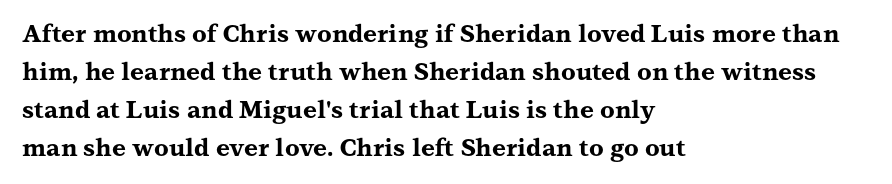
The image shows 24 px bold type, upright; set left-aligned, normal line spacing (1.59x), normal letter spacing, not underlined.
